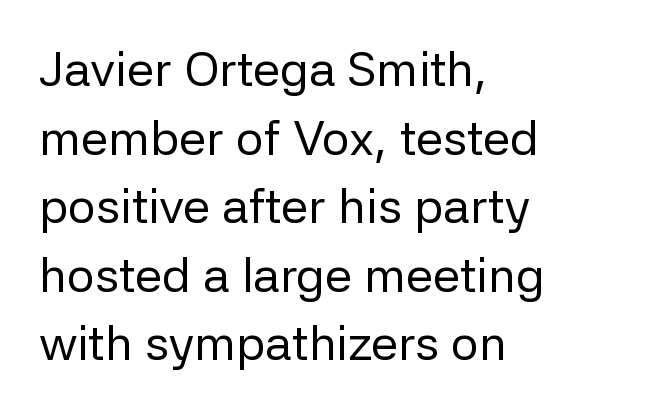
The image shows 49 px regular-weight sans-serif type, upright; set left-aligned, normal line spacing (1.4x), normal letter spacing, not underlined; low stroke contrast and a medium x-height.
